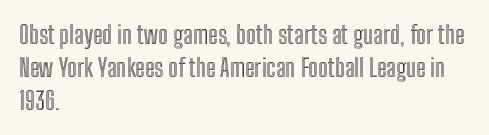
Every row of glyphs begins at an identical x-position on the left. Words appear dense and cohesive because spacing is normal. Unlike italic type, these characters show no tilt at all. Vertical spacing — default. Check under the words: just untouched page.
